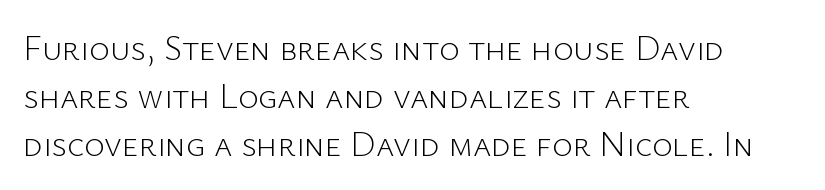
The letterforms sit shoulder to shoulder at normal distance. Notice how the stems are strictly vertical — no italics here. Decoration check: the copy has no underline. You could not count columns in this text — the font is proportionally spaced. Check where the strokes stop: nothing finishes them off — pure sans.
